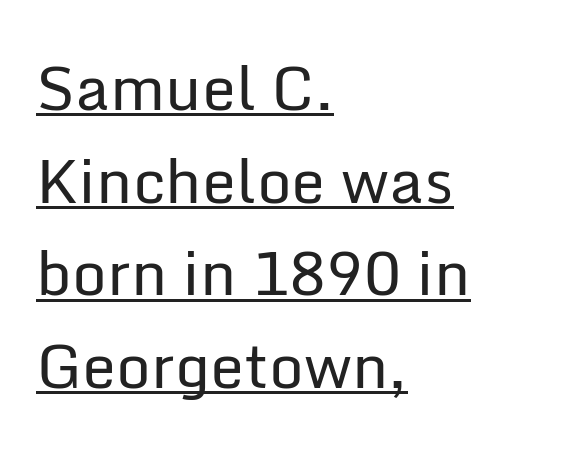
The image shows 61 px regular-weight sans-serif type, upright; set left-aligned, normal line spacing (1.52x), normal letter spacing, underlined; low stroke contrast and a medium x-height.
